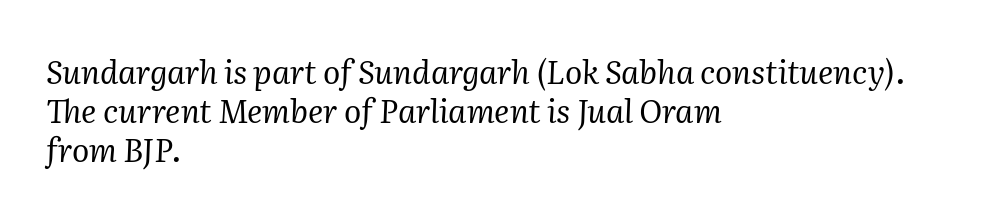
Q: Is the text bold? A: No.
Q: Is the text italic (slanted)? A: Yes, it leans right by about 2 degrees.
Q: Is the typeface a serif or a sans-serif typeface? A: Serif.
Q: Is the text underlined? A: No.
Q: How is the paragraph aligned? A: Left-aligned.
Q: Is the spacing between letters normal or unusually wide? A: Normal.
Q: Width (condensed, normal, or wide)? A: Normal.
Q: Stroke contrast? A: Medium.
Q: x-height? A: Medium.
Q: Monospaced? A: No.
